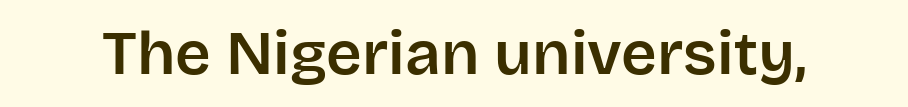
The image shows 62 px sans-serif type, upright; set normal letter spacing, not underlined; low stroke contrast and a large x-height.
